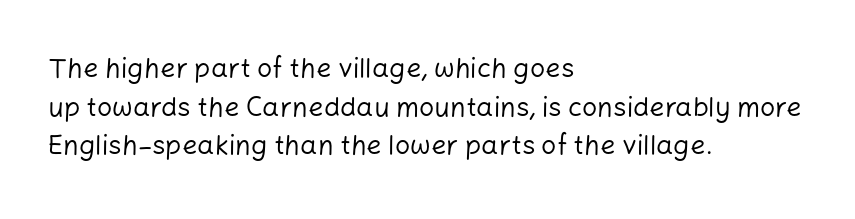
The image shows 27 px text type, upright; set left-aligned, normal line spacing (1.43x), normal letter spacing, not underlined.
